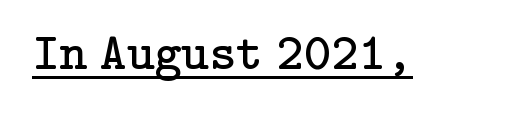
The image shows 52 px regular-weight serif type, upright; set normal letter spacing, underlined; low stroke contrast and a medium x-height.
